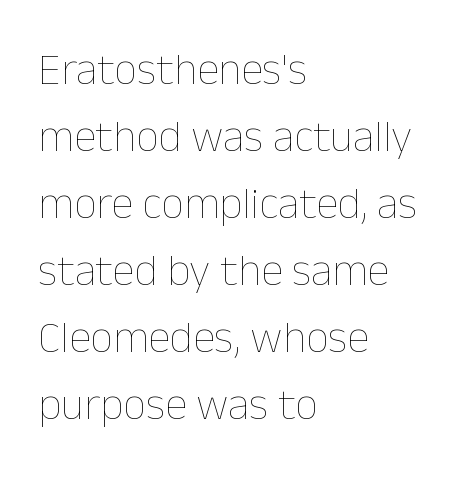
The image shows 45 px thin type, upright; set left-aligned, normal line spacing (1.49x), normal letter spacing, not underlined; low stroke contrast and a medium x-height.
